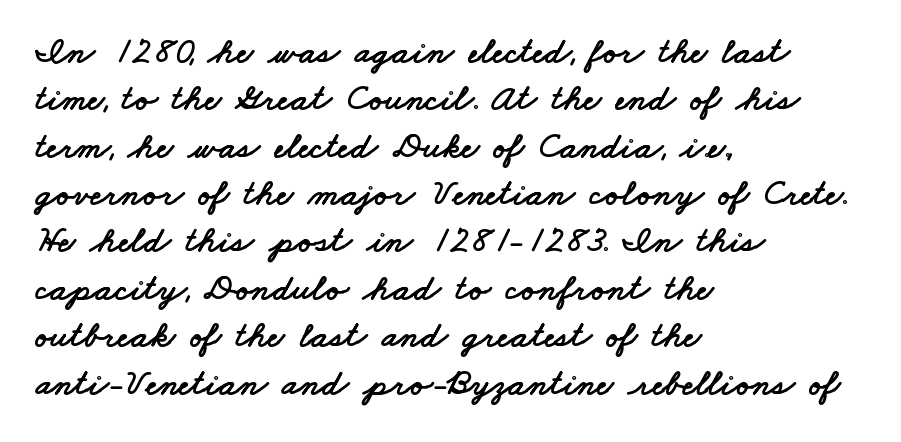
{"serif": "no", "width": "wide", "stroke_contrast": "low", "x_height": "small", "monospaced": "no", "underline": "no", "align": "left", "line_spacing": "normal", "line_spacing_ratio": 1.28, "letter_spacing": "normal", "letter_spacing_em": 0.0, "glyph_px": 37}
